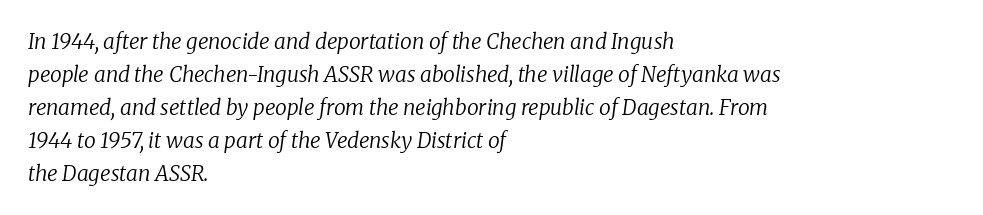
The image shows 21 px text type, italic (leaning right); set left-aligned, normal line spacing (1.57x), normal letter spacing, not underlined.
